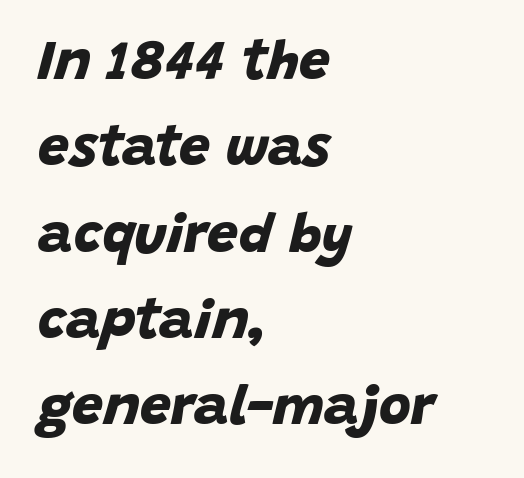
{"serif": "no", "bold": "yes", "weight": "bold", "width": "normal", "stroke_contrast": "low", "x_height": "large", "monospaced": "no", "underline": "no", "align": "left", "line_spacing": "normal", "line_spacing_ratio": 1.57, "letter_spacing": "normal", "letter_spacing_em": 0.0, "glyph_px": 55}
